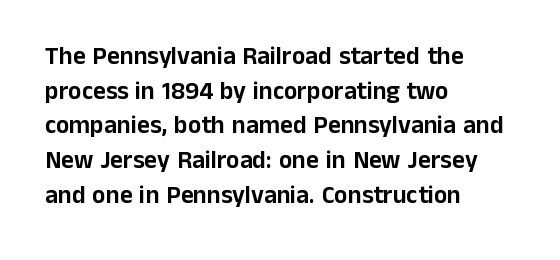
{"italic": "no", "underline": "no", "align": "left", "line_spacing": "normal", "line_spacing_ratio": 1.39, "letter_spacing": "normal", "letter_spacing_em": 0.0, "glyph_px": 25}
